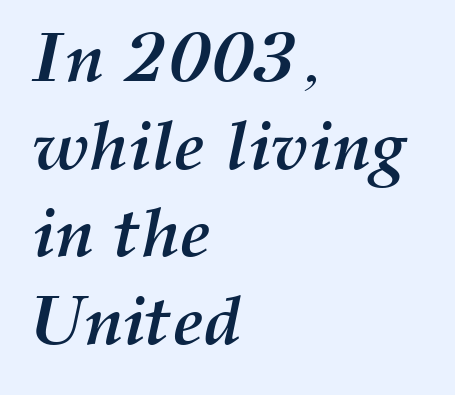
{"italic": "yes", "lean": "right", "slant_degrees": 12, "bold": "yes", "weight": "semibold", "width": "normal", "stroke_contrast": "medium", "x_height": "medium", "monospaced": "no", "underline": "no", "align": "left", "line_spacing": "normal", "line_spacing_ratio": 1.27, "letter_spacing": "normal", "letter_spacing_em": 0.0, "glyph_px": 69}
